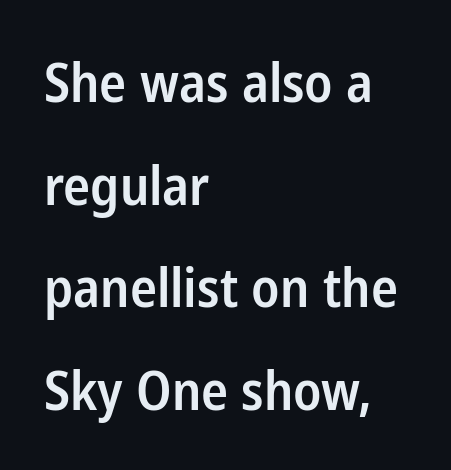
Looks like regular typesetting: each glyph gets only the width it needs. No word sits above an underline. Compared with a centered layout, this one pins lines to the left instead. Is this a sans? Yes — the strokes have no serifs. Set as a demibold, roughly 600 on the weight scale. Ascenders rise straight up at ninety degrees.
